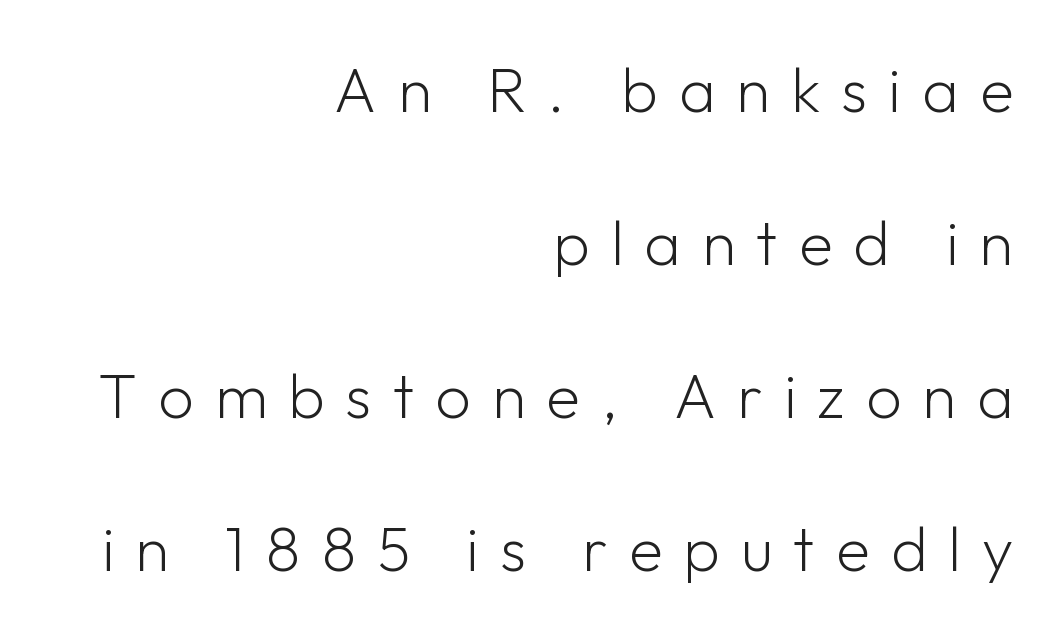
{"serif": "no", "italic": "no", "bold": "no", "weight": "light", "width": "normal", "stroke_contrast": "low", "x_height": "medium", "monospaced": "no", "underline": "no", "align": "right", "line_spacing": "loose", "line_spacing_ratio": 2.47, "letter_spacing": "wide", "letter_spacing_em": 0.34, "glyph_px": 62}
